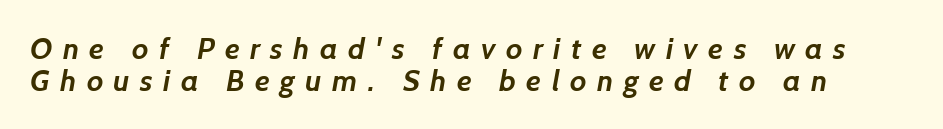
Q: Is the text bold? A: Yes.
Q: Is the typeface a serif or a sans-serif typeface? A: Sans-serif.
Q: Is the text underlined? A: No.
Q: Is the spacing between letters normal or unusually wide? A: Unusually wide.
Q: Is the spacing between lines tight, normal or loose? A: Tight.
Q: Width (condensed, normal, or wide)? A: Normal.
Q: Stroke contrast? A: Low.
Q: x-height? A: Medium.
Q: Monospaced? A: No.
